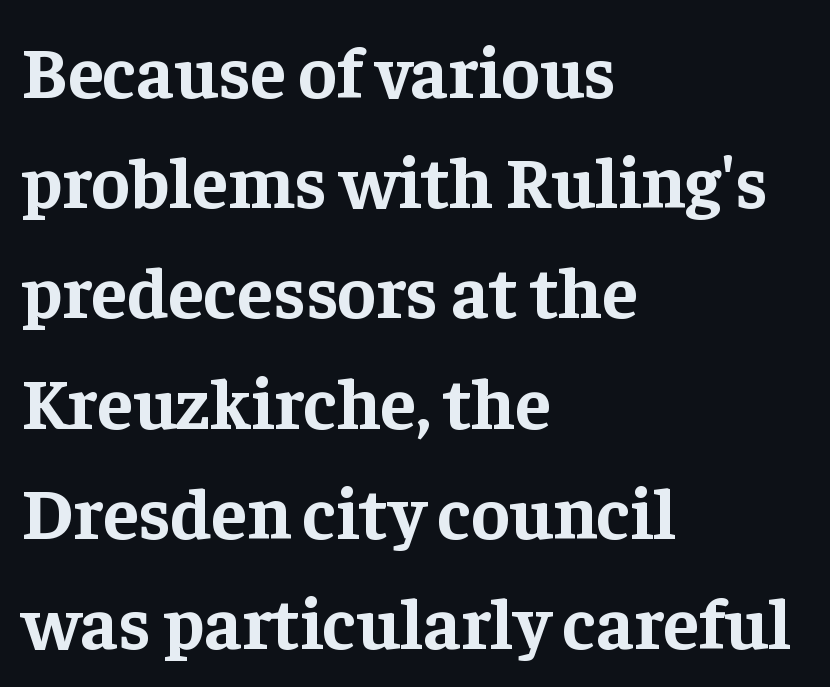
The image shows 73 px bold serif type, upright; set left-aligned, normal line spacing (1.51x), normal letter spacing, not underlined; low stroke contrast and a medium x-height.
